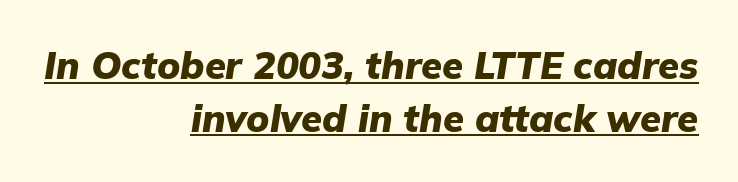
Every row of glyphs terminates at an identical x-position on the right. A typesetter would call this proportional, since set widths differ per character. Glance below the letters and you will spot a drawn line. Reading down the column, the eye jumps a familiar distance to each next line. The glyphs look as if they've been sheared to an angle. Thick stems and heavy bowls — unmistakably bold.
